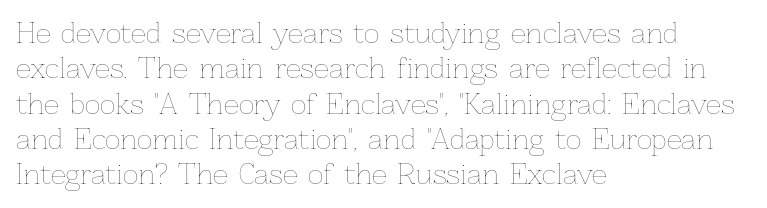
The image shows 27 px text type, upright; set left-aligned, normal line spacing (1.31x), normal letter spacing, not underlined.
